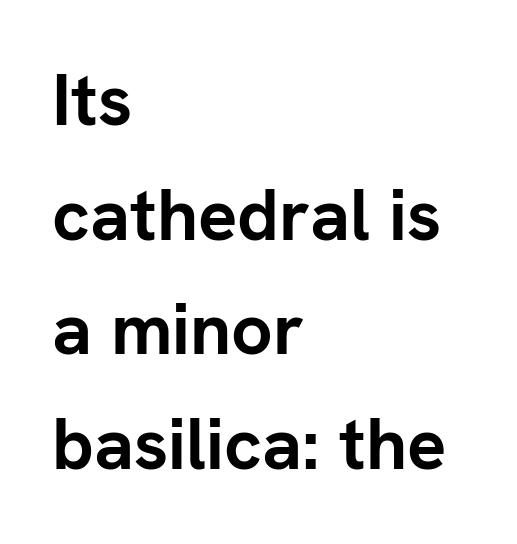
{"serif": "no", "italic": "no", "bold": "yes", "weight": "semibold", "width": "normal", "stroke_contrast": "low", "x_height": "medium", "monospaced": "no", "underline": "no", "align": "left", "line_spacing": "normal", "line_spacing_ratio": 1.57, "letter_spacing": "normal", "letter_spacing_em": 0.0, "glyph_px": 73}
